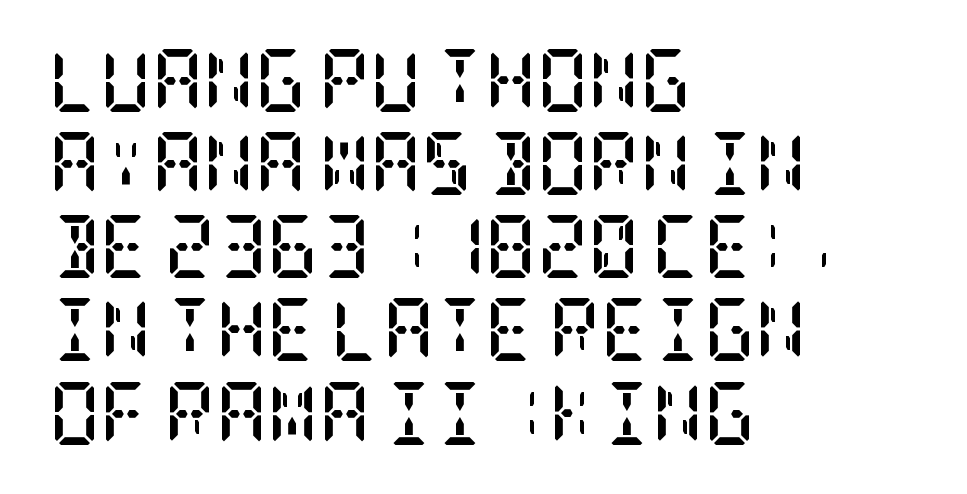
If you drew a line through each stem, it would be perfectly vertical. Every row of glyphs begins at an identical x-position on the left. Small tapered or slab feet sit at the stroke ends, so this counts as serif. Letters rest on an invisible, unmarked baseline. The type is set solid horizontally, with unmodified tracking.
